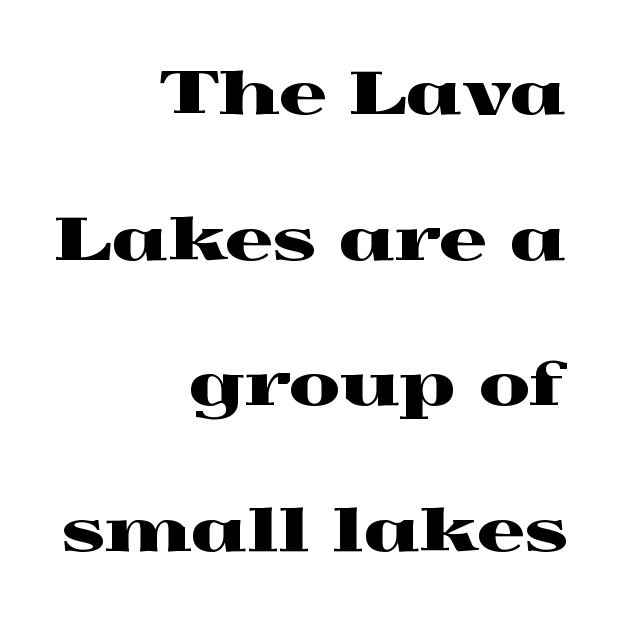
Baseline-to-baseline distance is far greater than the letter height. Is there any slant? The stems are plumb. Spacing verdict: proportional, widths tailored to each character. Horizontally, the lines are justified to the trailing edge only.
